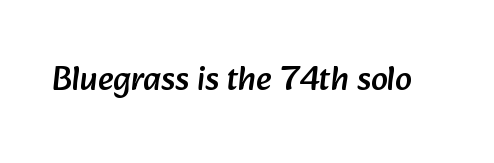
{"serif": "no", "width": "normal", "stroke_contrast": "low", "x_height": "medium", "monospaced": "no", "underline": "no", "letter_spacing": "normal", "letter_spacing_em": 0.0, "glyph_px": 34}
